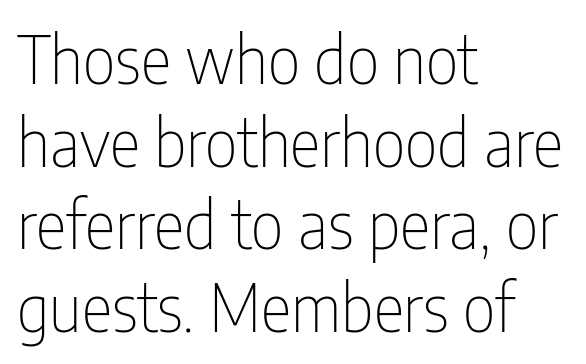
The strokes are not fattened; the text isn't bold. In terms of posture, this sample is upright. Character widths vary here, with narrow letters taking less room than wide ones. The passage shown is typeset with a sans-serif family. Notice how descenders clear the ascenders below comfortably — that's standard leading. Left-aligned paragraph, ragged on the right.
